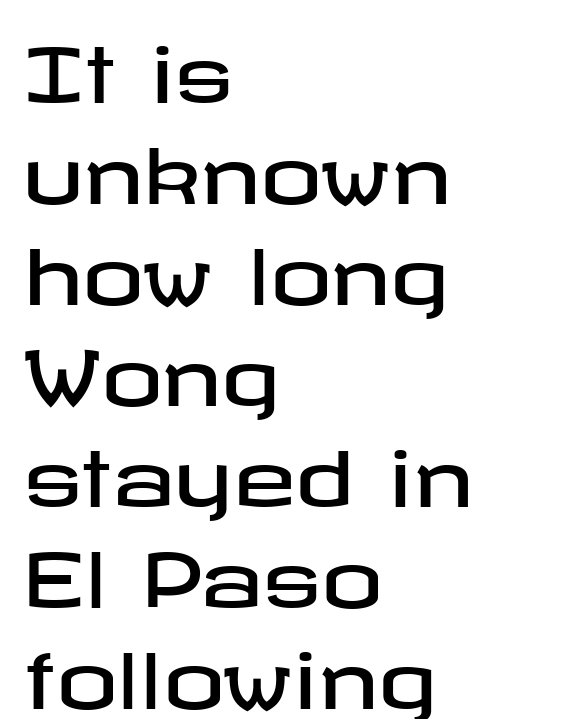
The image shows 76 px wide sans-serif type, upright; set left-aligned, normal line spacing (1.33x), normal letter spacing, not underlined; low stroke contrast and a medium x-height.
